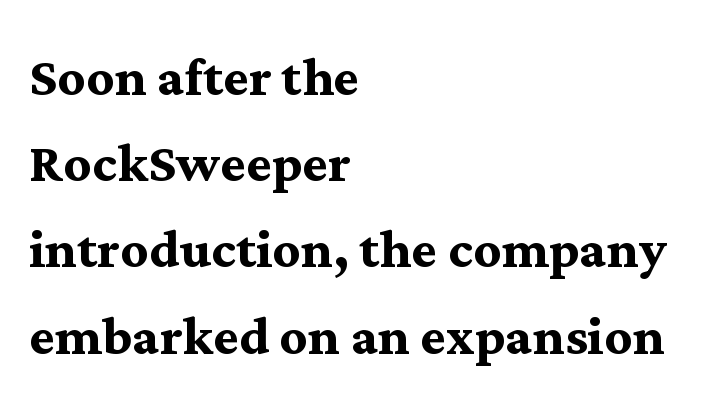
{"serif": "yes", "italic": "no", "bold": "yes", "weight": "semibold", "width": "normal", "stroke_contrast": "medium", "x_height": "medium", "monospaced": "no", "underline": "no", "align": "left", "line_spacing": "normal", "line_spacing_ratio": 1.25, "letter_spacing": "normal", "letter_spacing_em": 0.0, "glyph_px": 69}
